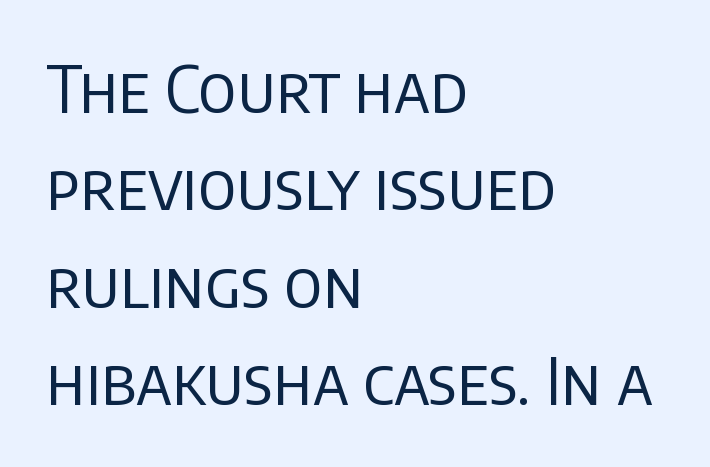
This sample uses plain, unmodified letter spacing. The space beneath each line is pristine and unruled. This is not heavy type; no bold has been used. Think of a printed novel: that variable character pitch is what you see here. Posture: vertical.
